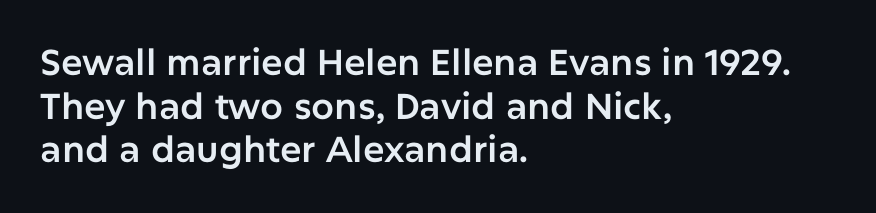
{"serif": "no", "italic": "no", "width": "normal", "stroke_contrast": "low", "x_height": "medium", "monospaced": "no", "underline": "no", "align": "left", "line_spacing_ratio": 1.21, "letter_spacing": "normal", "letter_spacing_em": 0.0, "glyph_px": 36}
